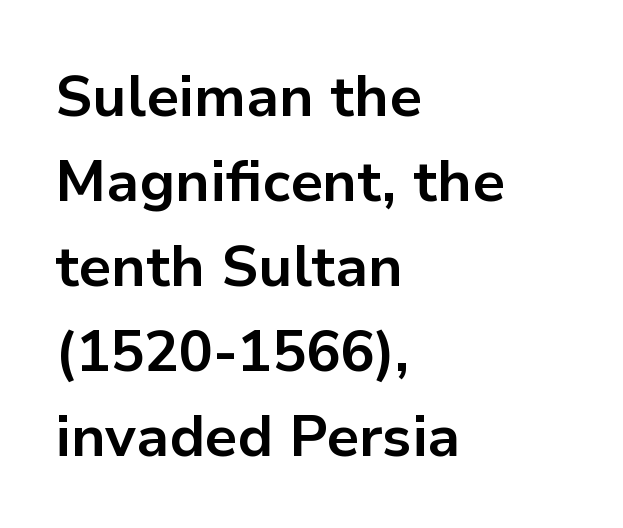
The image shows 57 px bold sans-serif type, upright; set left-aligned, normal line spacing (1.49x), normal letter spacing, not underlined; low stroke contrast and a medium x-height.
